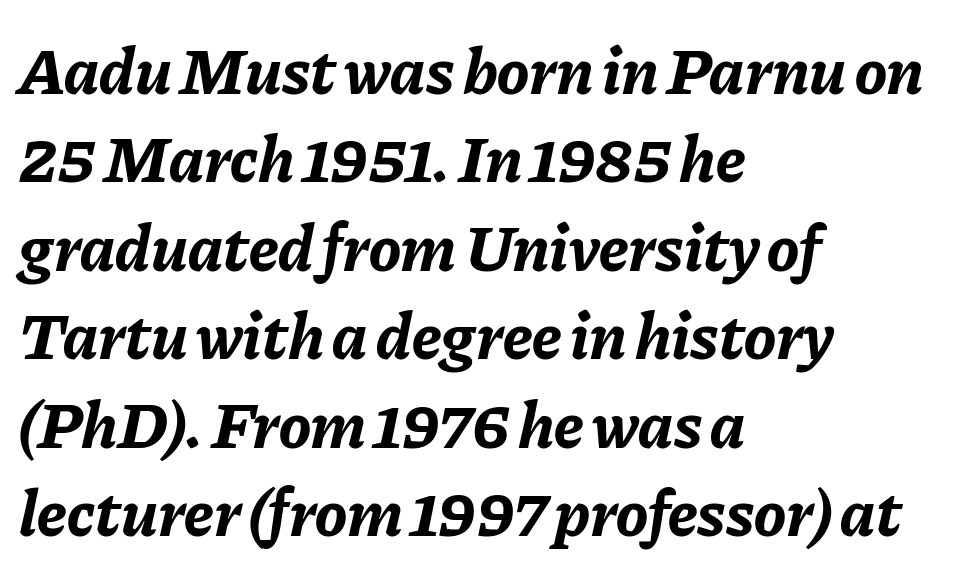
Q: Is the text bold? A: Yes.
Q: Is the text italic (slanted)? A: Yes, it leans right by about 11 degrees.
Q: Is the text underlined? A: No.
Q: How is the paragraph aligned? A: Left-aligned.
Q: Is the spacing between letters normal or unusually wide? A: Normal.
Q: Is the spacing between lines tight, normal or loose? A: Normal.
Q: Width (condensed, normal, or wide)? A: Normal.
Q: Stroke contrast? A: Low.
Q: x-height? A: Medium.
Q: Monospaced? A: No.
